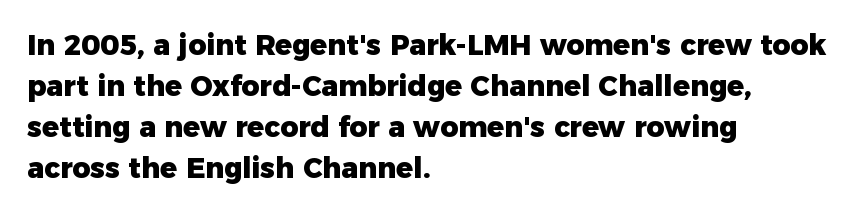
Each glyph is drawn with heavy, bold strokes. Any mark beneath the type? The region is blank. No extra tracking has been applied to these lines. Type style note: lacks serifs.
